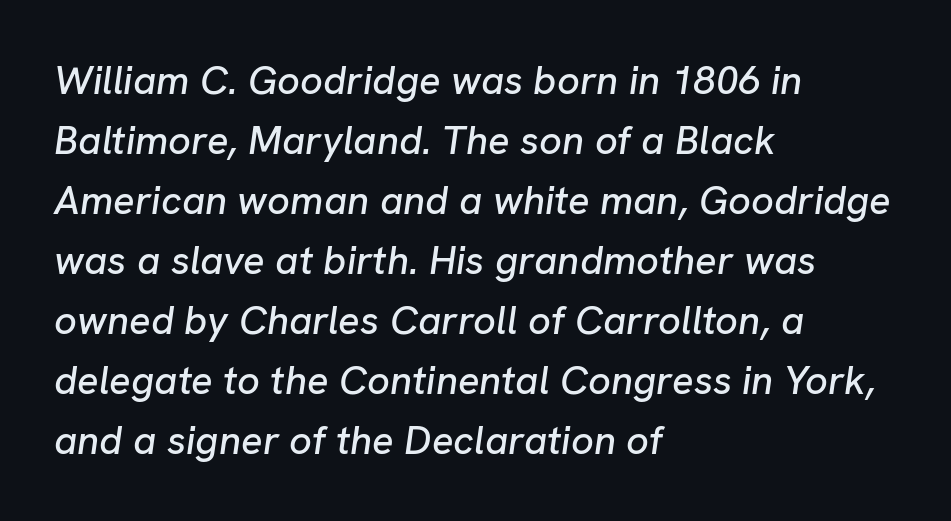
Unmarked baselines from the first word to the last. Typeset ragged right — the left edge is the straight one. These lines are rendered in a variable-pitch font. Slanted lettering throughout. Interline gaps are of average width in this sample. The passage shown has conventional tracking throughout.
